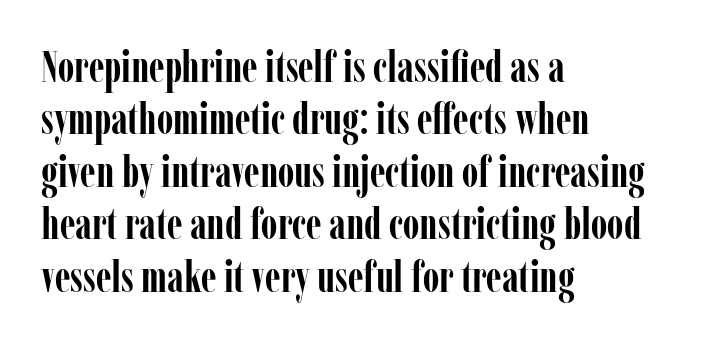
The image shows 43 px semibold, condensed serif type, upright; set left-aligned, line spacing 1.22x, normal letter spacing, not underlined; low stroke contrast and a medium x-height.
